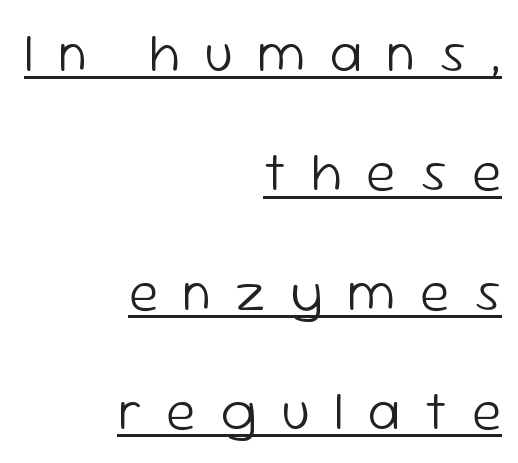
{"serif": "no", "italic": "no", "bold": "no", "weight": "light", "width": "normal", "stroke_contrast": "low", "x_height": "medium", "monospaced": "no", "underline": "yes", "align": "right", "line_spacing": "loose", "line_spacing_ratio": 2.21, "letter_spacing": "wide", "letter_spacing_em": 0.45, "glyph_px": 54}
